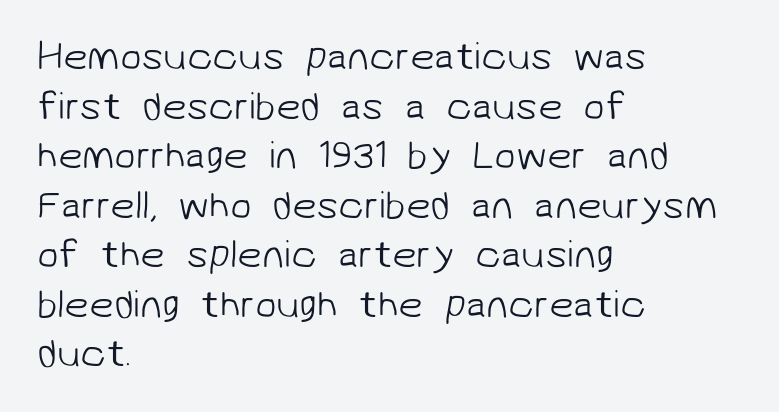
The image shows 39 px light sans-serif type; set left-aligned, normal line spacing (1.27x), normal letter spacing, not underlined; low stroke contrast and a medium x-height.
